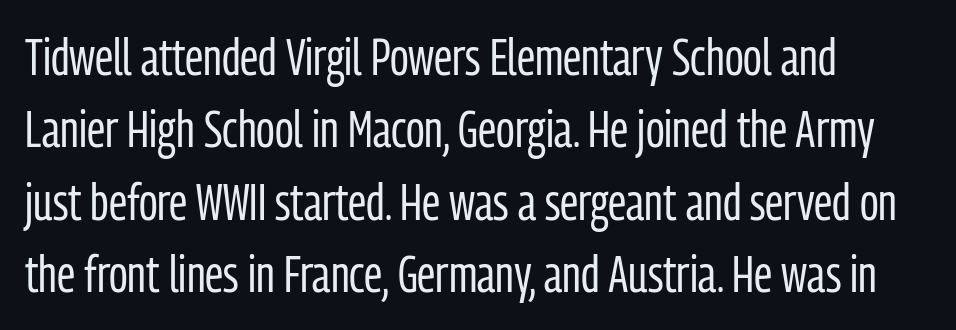
The letters advance in unequal steps, a hallmark of proportional type. These lines are composed in type without serifs. It's the straight-up-and-down kind of type. Does the leading feel generous? No, just average. The passage shown is not underscored anywhere. Students, note that the glyphs here touch the page at normal intervals.
